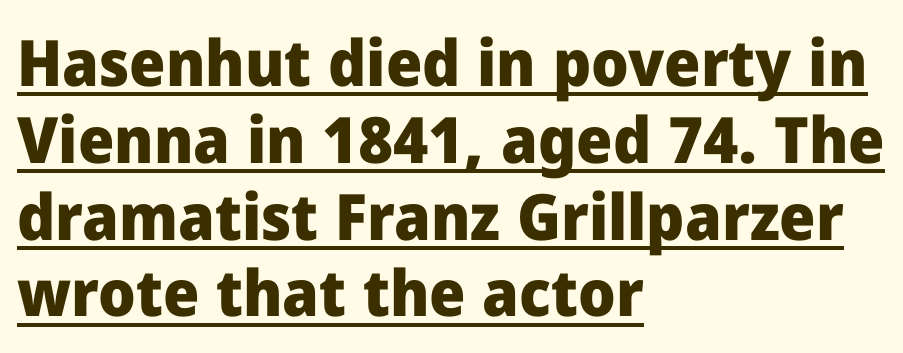
{"serif": "no", "italic": "no", "bold": "yes", "weight": "heavy", "width": "normal", "stroke_contrast": "low", "x_height": "medium", "monospaced": "no", "underline": "yes", "align": "left", "line_spacing_ratio": 1.2, "letter_spacing": "normal", "letter_spacing_em": 0.0, "glyph_px": 64}
